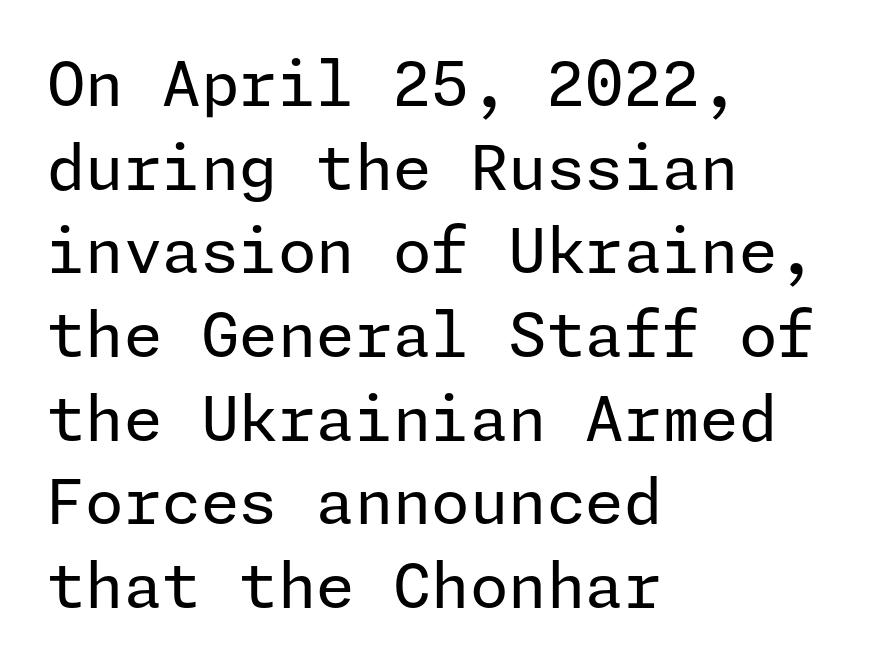
The image shows 62 px regular-weight sans-serif type, upright; set left-aligned, normal line spacing (1.35x), normal letter spacing, not underlined; low stroke contrast and a medium x-height.
